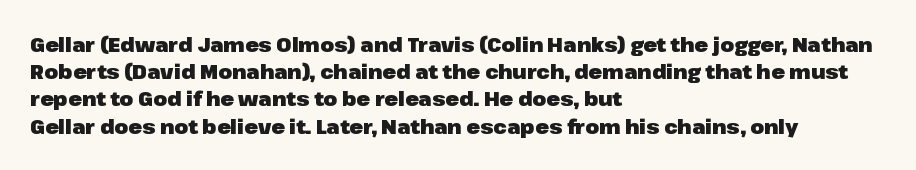
{"italic": "no", "bold": "yes", "underline": "no", "align": "left", "line_spacing": "normal", "line_spacing_ratio": 1.36, "letter_spacing": "normal", "letter_spacing_em": 0.0, "glyph_px": 20}
